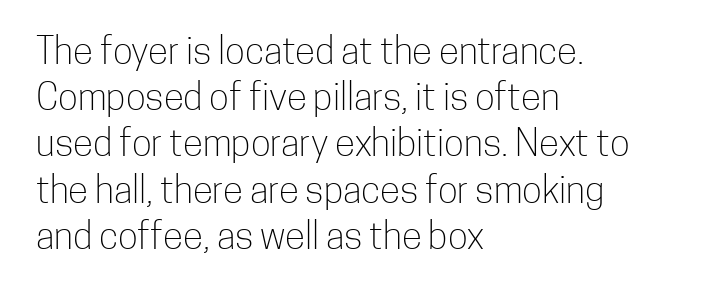
Q: Is the text bold? A: No.
Q: Is the text italic (slanted)? A: No, it is upright.
Q: Is the typeface a serif or a sans-serif typeface? A: Sans-serif.
Q: Is the text underlined? A: No.
Q: How is the paragraph aligned? A: Left-aligned.
Q: Is the spacing between letters normal or unusually wide? A: Normal.
Q: Is the spacing between lines tight, normal or loose? A: Normal.
Q: Width (condensed, normal, or wide)? A: Condensed.
Q: Stroke contrast? A: Low.
Q: x-height? A: Medium.
Q: Monospaced? A: No.
